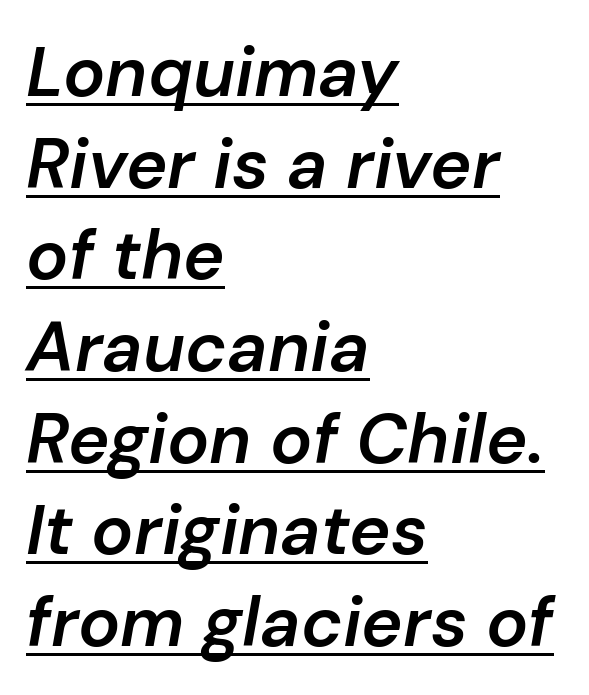
In terms of letterspacing, this is plain default setting. Does the weight exceed regular? Yes, but only to semibold. Compared with undecorated copy, this sample adds a rule below the words. If you drew a line through each stem, it would be angled. Do the characters align in a grid? No, the font is proportional.
